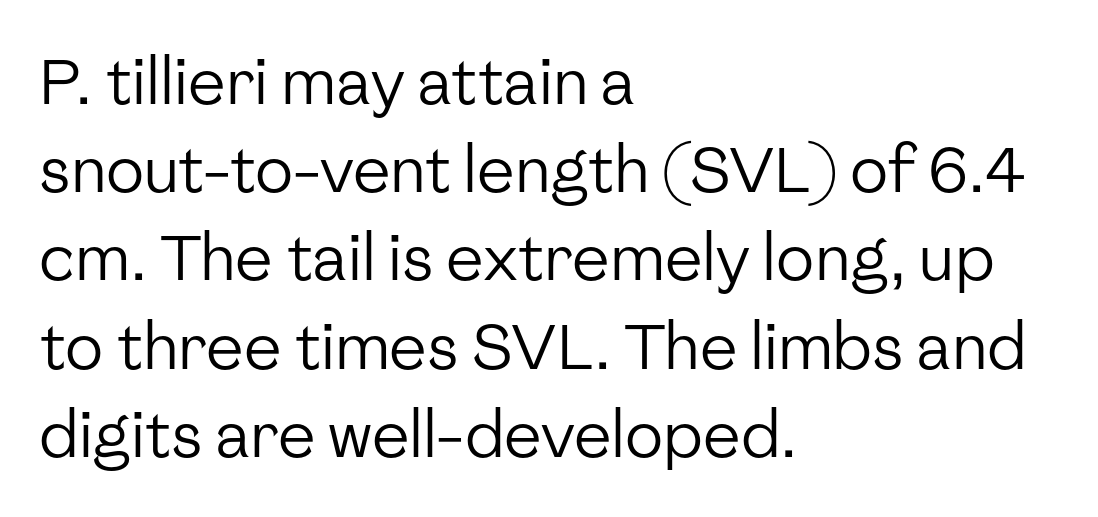
Q: Is the text bold? A: No.
Q: Is the text italic (slanted)? A: No, it is upright.
Q: Is the typeface a serif or a sans-serif typeface? A: Sans-serif.
Q: Is the text underlined? A: No.
Q: How is the paragraph aligned? A: Left-aligned.
Q: Is the spacing between letters normal or unusually wide? A: Normal.
Q: Is the spacing between lines tight, normal or loose? A: Normal.
Q: Width (condensed, normal, or wide)? A: Normal.
Q: Stroke contrast? A: Low.
Q: x-height? A: Medium.
Q: Monospaced? A: No.
